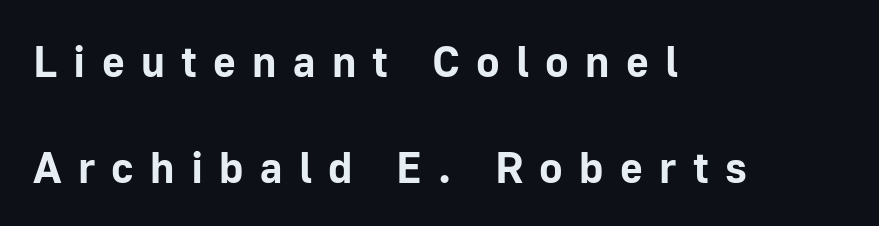
A typesetter would call this proportional, since set widths differ per character. Where is the straight margin? On the left. Glance below the letters and you will spot only blank space. The letters are bold, with thick, heavy strokes.
